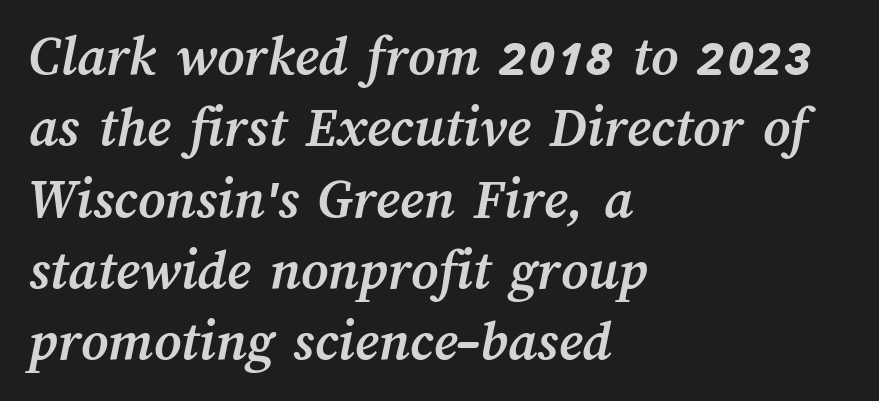
The sample has been set heavy, in full bold. The rendering anchors every line to the left-hand side. No extra tracking has been applied to these lines. Note the varied advance widths — an 'i' is clearly narrower than an 'm'.
